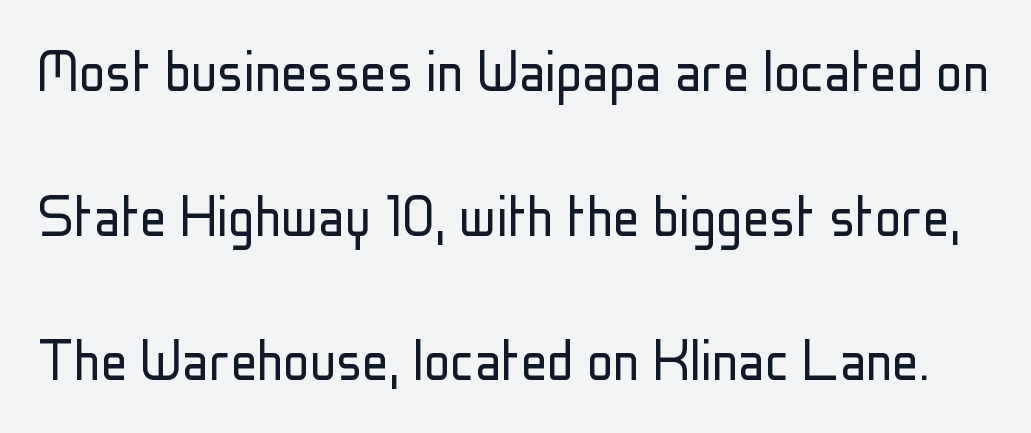
The image shows 66 px light, condensed sans-serif type, upright; set loose line spacing (2.19x), normal letter spacing, not underlined; low stroke contrast and a medium x-height.
